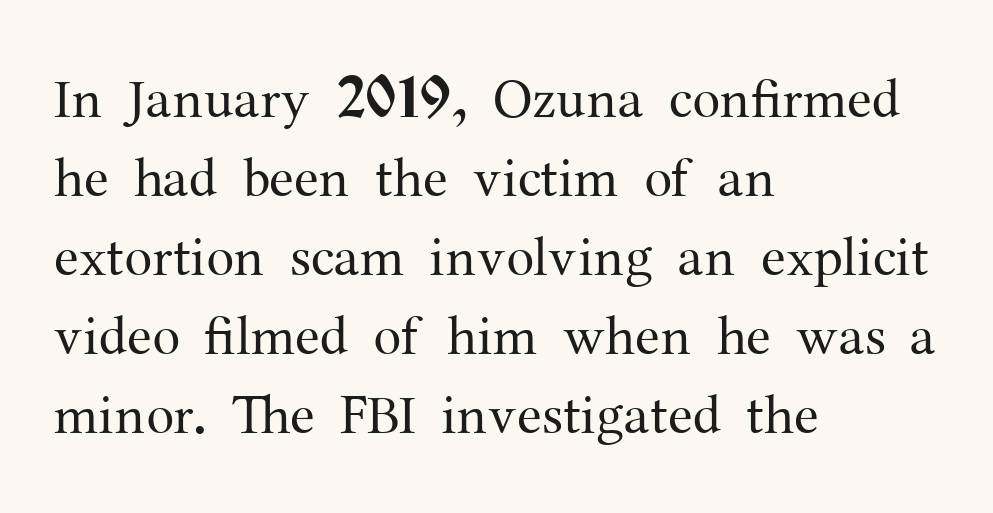
Q: Is the text bold? A: No.
Q: Is the text italic (slanted)? A: No, it is upright.
Q: Is the typeface a serif or a sans-serif typeface? A: Serif.
Q: Is the text underlined? A: No.
Q: How is the paragraph aligned? A: Left-aligned.
Q: Is the spacing between letters normal or unusually wide? A: Normal.
Q: Is the spacing between lines tight, normal or loose? A: Normal.
Q: Width (condensed, normal, or wide)? A: Normal.
Q: Stroke contrast? A: Medium.
Q: x-height? A: Medium.
Q: Monospaced? A: No.
